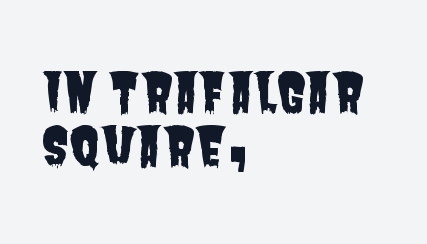
The text was rendered using a sans face with plain stroke endings. Note the varied advance widths — an 'i' is clearly narrower than an 'm'. Vertically, the passage feels compressed, each row crowding the next. The tracking reads as untouched default to a designer's eye.
